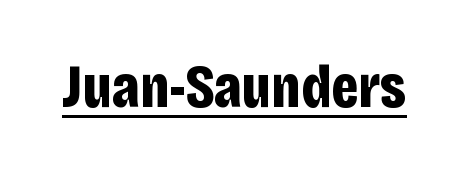
Underlined type. The passage shown is emphatically bold. In terms of letterspacing, this is plain default setting. Posture: straight, roman, zero tilt. A sans-serif font was chosen for this passage. Looks like regular typesetting: each glyph gets only the width it needs.
